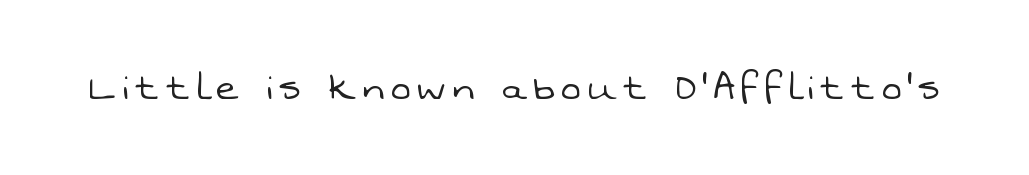
Q: Is the text bold? A: No.
Q: Is the typeface a serif or a sans-serif typeface? A: Sans-serif.
Q: Is the text underlined? A: No.
Q: Width (condensed, normal, or wide)? A: Normal.
Q: Stroke contrast? A: Low.
Q: x-height? A: Medium.
Q: Monospaced? A: No.
